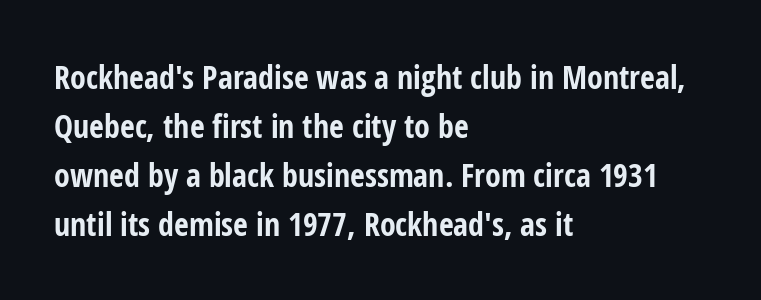
The rendering shows plain stroke endings on the letterforms — a sans-serif design. Each row of text sits above clean, open space. You'd pick this weight for a headline — it's a proper bold. Posture: vertical. Typeset ragged right — the left edge is the straight one. The passage shown is typed in a proportional face where columns would drift.
